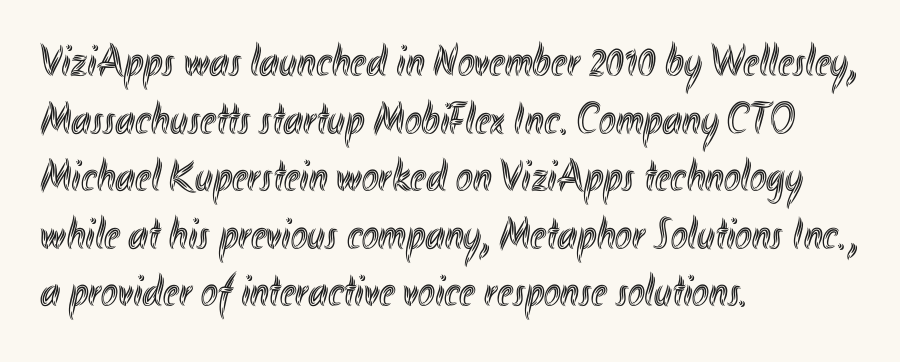
The image shows 45 px condensed type; set left-aligned, normal line spacing (1.28x), normal letter spacing, not underlined; a small x-height.
